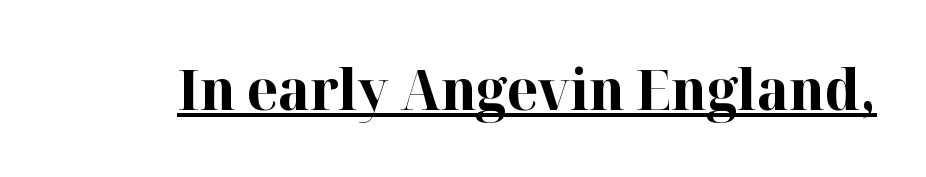
Q: Is the text bold? A: Yes.
Q: Is the text italic (slanted)? A: No, it is upright.
Q: Is the typeface a serif or a sans-serif typeface? A: Serif.
Q: Is the text underlined? A: Yes.
Q: Is the spacing between letters normal or unusually wide? A: Normal.
Q: Width (condensed, normal, or wide)? A: Normal.
Q: Stroke contrast? A: High.
Q: x-height? A: Medium.
Q: Monospaced? A: No.
